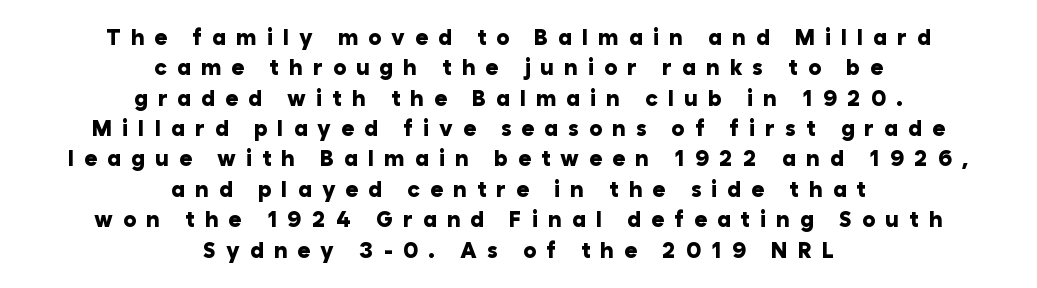
Is there much room between lines? A standard amount, neither cramped nor airy. The setting favours the middle, as headings and verse often do. Typographic density is high because the face is bold. Look at the tracking — it's clearly loosened, letters drifting apart. Honestly, there is no underline to notice here at all.
